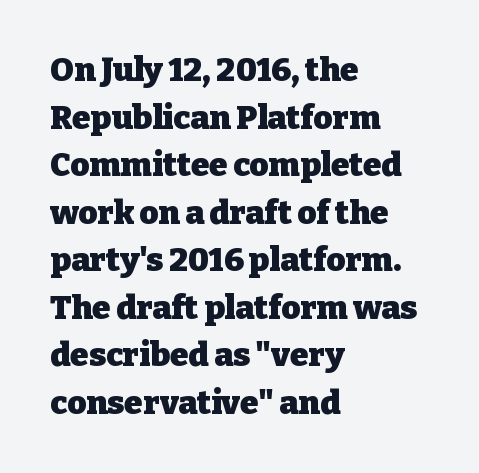
Q: Is the text bold? A: Yes.
Q: Is the text italic (slanted)? A: No, it is upright.
Q: Is the typeface a serif or a sans-serif typeface? A: Serif.
Q: Is the text underlined? A: No.
Q: How is the paragraph aligned? A: Left-aligned.
Q: Is the spacing between letters normal or unusually wide? A: Normal.
Q: Is the spacing between lines tight, normal or loose? A: Normal.
Q: Width (condensed, normal, or wide)? A: Normal.
Q: Stroke contrast? A: Low.
Q: x-height? A: Medium.
Q: Monospaced? A: No.
